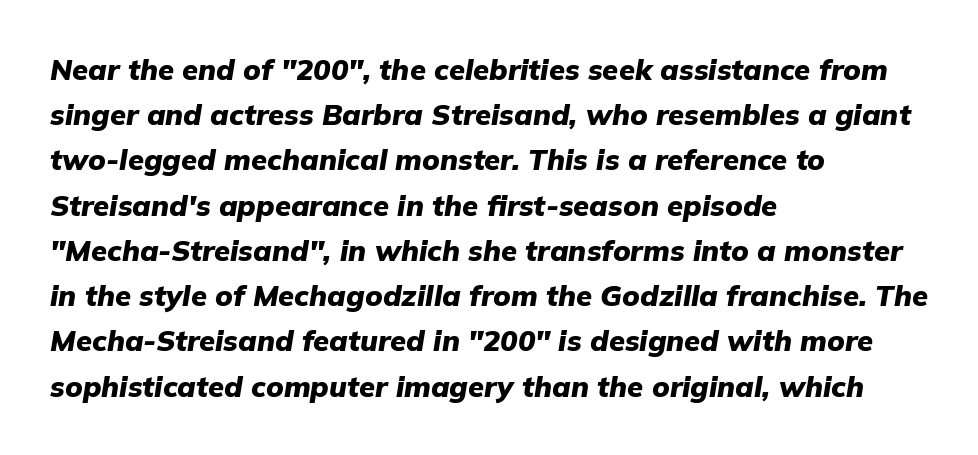
Q: Is the text bold? A: Yes.
Q: Is the text italic (slanted)? A: Yes, it leans right by about 9 degrees.
Q: Is the text underlined? A: No.
Q: How is the paragraph aligned? A: Left-aligned.
Q: Is the spacing between letters normal or unusually wide? A: Normal.
Q: Is the spacing between lines tight, normal or loose? A: Normal.
Q: Width (condensed, normal, or wide)? A: Normal.
Q: Stroke contrast? A: Low.
Q: x-height? A: Medium.
Q: Monospaced? A: No.
